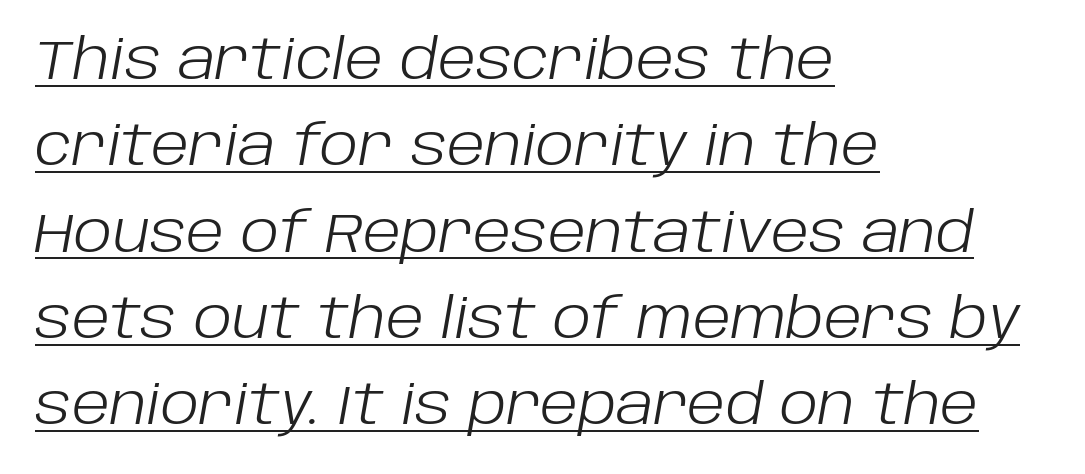
The image shows 55 px light type, italic (leaning right); set left-aligned, normal line spacing (1.57x), normal letter spacing, underlined; low stroke contrast and a large x-height.
